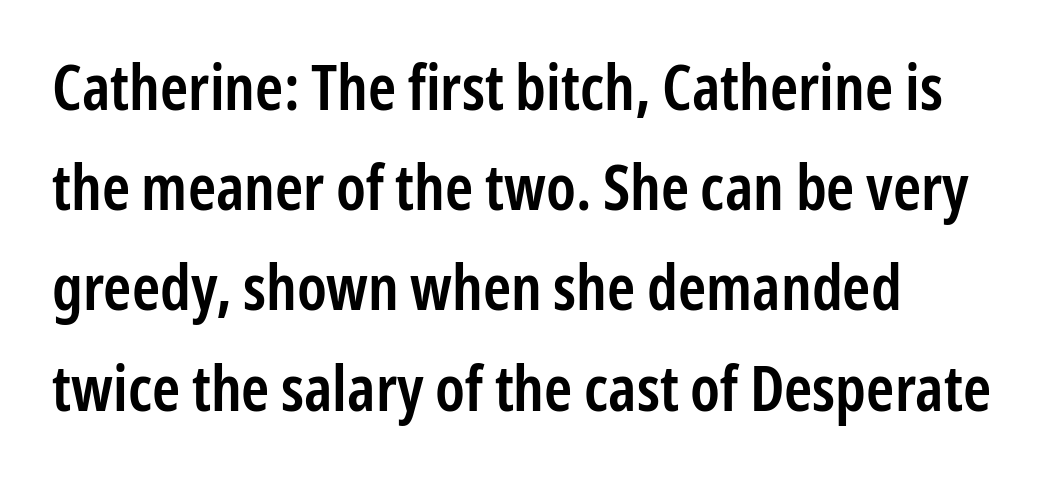
Q: Is the text bold? A: Semi-bold.
Q: Is the text italic (slanted)? A: No, it is upright.
Q: Is the typeface a serif or a sans-serif typeface? A: Sans-serif.
Q: Is the text underlined? A: No.
Q: Is the spacing between letters normal or unusually wide? A: Normal.
Q: Is the spacing between lines tight, normal or loose? A: Normal.
Q: Width (condensed, normal, or wide)? A: Condensed.
Q: Stroke contrast? A: Low.
Q: x-height? A: Medium.
Q: Monospaced? A: No.
